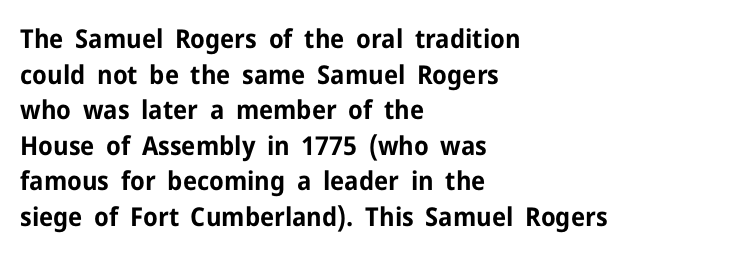
Descenders are the only things crossing below the line. Weight: bold. The tracking reads as untouched default to a designer's eye. A typesetter would mark this as roman, not italic.
